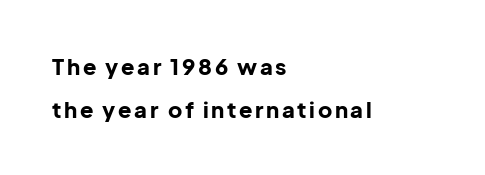
The ragged edge is on the right, which tells us the setting is flush left. The letters stand straight up with perfectly vertical stems. Strong, thick strokes mark this as bold type. Type without underlining.
